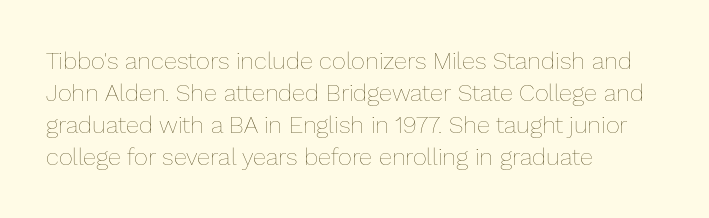
The strip under each line holds only bare page. You could call the tracking neutral — neither tight nor loose. Where is the straight margin? On the left. Upright lettering throughout. The weight tops out at a normal text grade.
